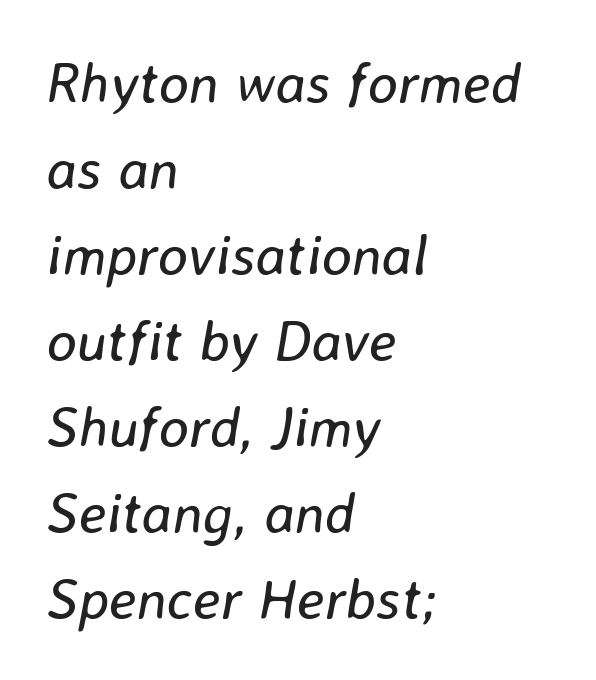
The image shows 57 px regular-weight type, italic (leaning right); set left-aligned, normal line spacing (1.51x), normal letter spacing, not underlined; low stroke contrast and a medium x-height.
